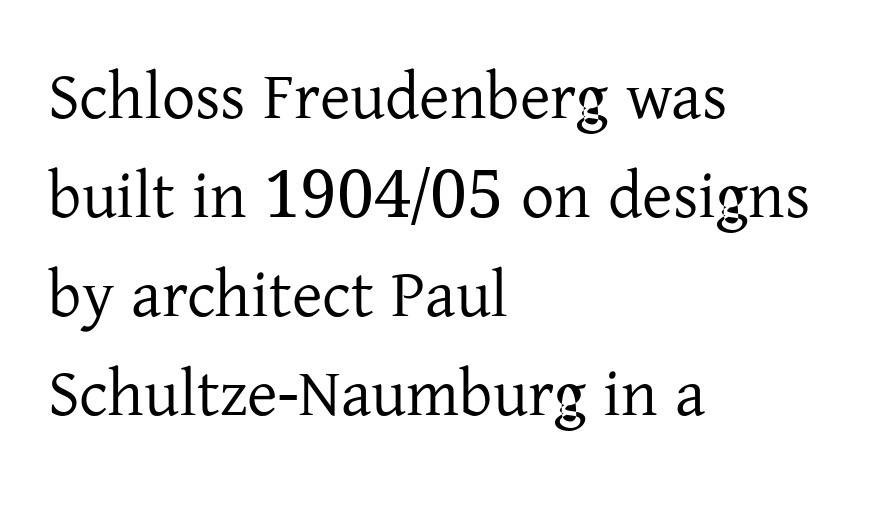
Stems and bowls with no extra thickness — not bold. Is there much room between lines? A standard amount, neither cramped nor airy. I'd call this a serif setting — the letters wear small feet. In terms of letterspacing, this is plain default setting. All the whitespace from short lines collects on the right. Do the characters align in a grid? No, the font is proportional.
